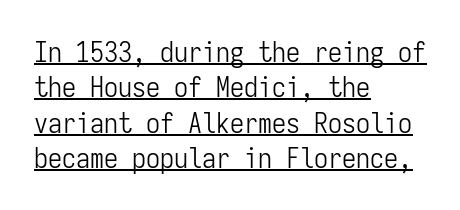
Look at the bottom of the vertical strokes: they stop flat, with no serifs. Interline gaps are of average width in this sample. The rendering uses typewriter-style spacing with identical character cells. Ordinary non-slanted type is in use. Summary of weight: not heavy and not bold. Does extra space separate the letters? No, they use regular spacing.
